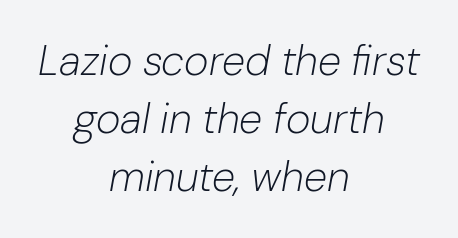
Weight class: somewhere from thin through regular. Which margin do the lines hug? Neither — every line sits in the middle. How would I describe the line gaps? Plain and ordinary. Here the designer chose a conventional face with non-uniform glyph widths. The text carries the slant typical of an italic or oblique font.
